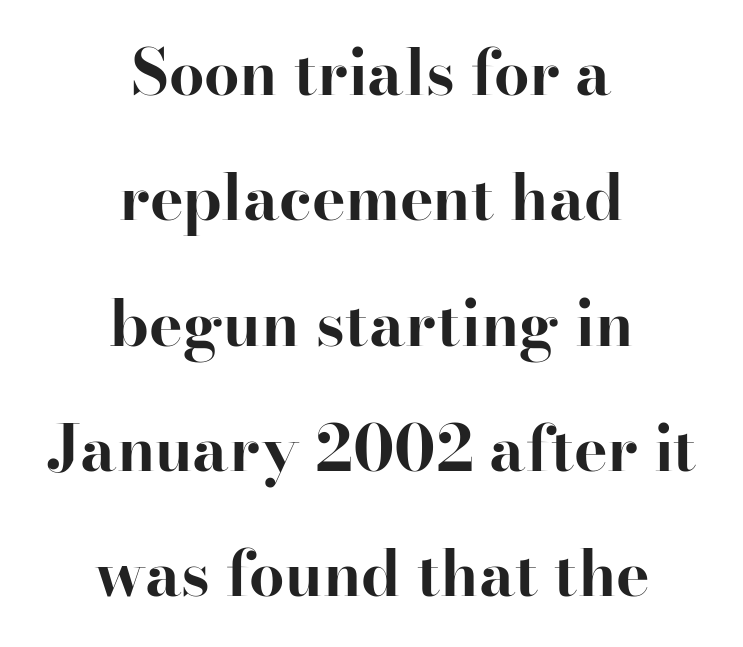
{"serif": "yes", "italic": "no", "bold": "yes", "weight": "bold", "width": "normal", "stroke_contrast": "high", "x_height": "small", "monospaced": "no", "underline": "no", "align": "center", "line_spacing": "loose", "line_spacing_ratio": 1.99, "letter_spacing": "normal", "letter_spacing_em": 0.0, "glyph_px": 63}
